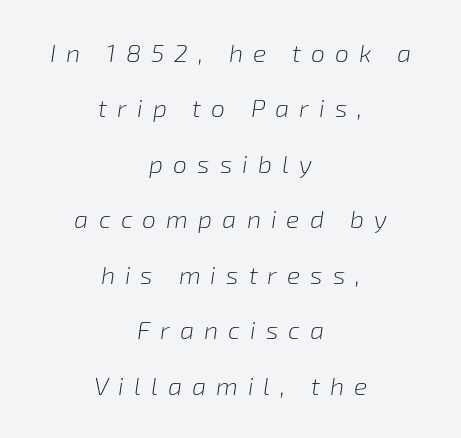
Q: Is the text bold? A: No.
Q: Is the text italic (slanted)? A: Yes, it leans right by about 8 degrees.
Q: Is the text underlined? A: No.
Q: How is the paragraph aligned? A: Centered.
Q: Is the spacing between letters normal or unusually wide? A: Unusually wide.
Q: Is the spacing between lines tight, normal or loose? A: Loose.
